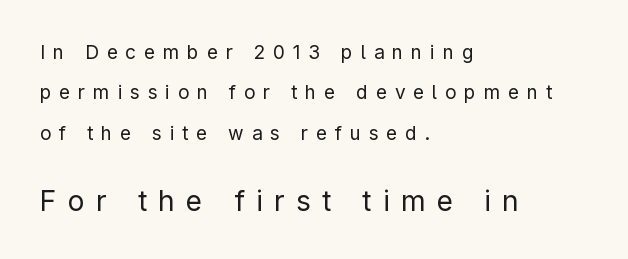
The image shows 28 px regular-weight sans-serif type, upright; set left-aligned, loose line spacing (2.12x), unusually wide letter spacing (+0.41 em), not underlined; the second (bottom) block is 1.47x larger; low stroke contrast and a medium x-height.
